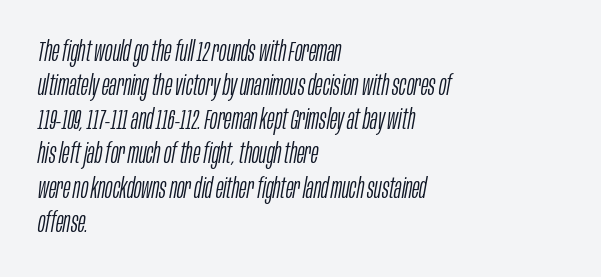
The image shows 28 px light, condensed type, italic (leaning right); set left-aligned, line spacing 1.22x, normal letter spacing, not underlined; low stroke contrast and a large x-height.
